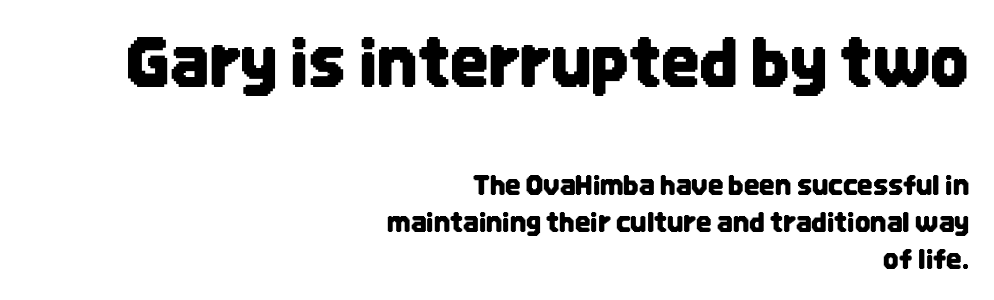
The face used here is proportionally spaced, like ordinary book or web type. The initial chunk of copy outweighs the following chunk in type size. The passage is arranged like a letterhead date or caption credit — flush right. Nothing sits at the stroke ends, so this counts as sans-serif. Tracking value appears to be zero — textbook default spacing.
